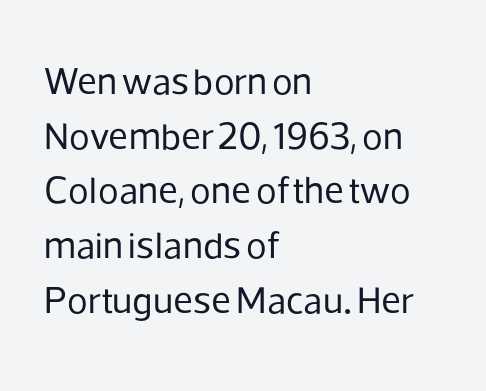
{"serif": "no", "italic": "no", "bold": "no", "weight": "regular", "width": "normal", "stroke_contrast": "low", "x_height": "medium", "monospaced": "no", "underline": "no", "align": "left", "line_spacing": "normal", "line_spacing_ratio": 1.44, "letter_spacing": "normal", "letter_spacing_em": 0.0, "glyph_px": 38}
